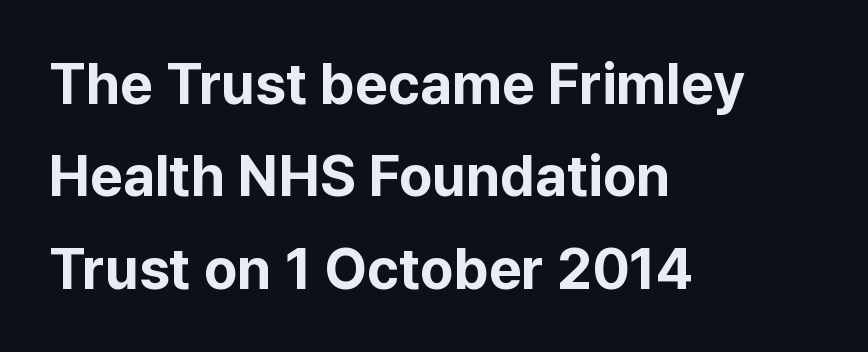
{"serif": "no", "italic": "no", "bold": "yes", "weight": "bold", "width": "normal", "stroke_contrast": "low", "x_height": "medium", "monospaced": "no", "underline": "no", "align": "left", "line_spacing": "normal", "line_spacing_ratio": 1.62, "letter_spacing": "normal", "letter_spacing_em": 0.0, "glyph_px": 57}
